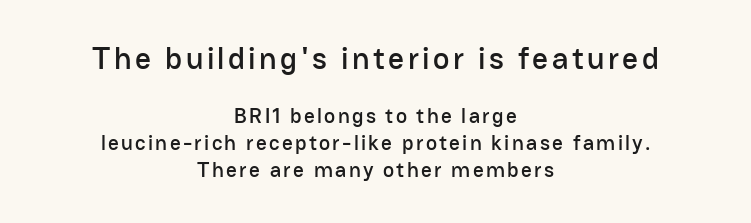
Letterform terminals end flat and unadorned throughout the passage. Successive baselines arrive at the customary interval. Looks like regular typesetting: each glyph gets only the width it needs. Visually, the top section dominates because its glyphs are scaled up. Upright lettering throughout.
